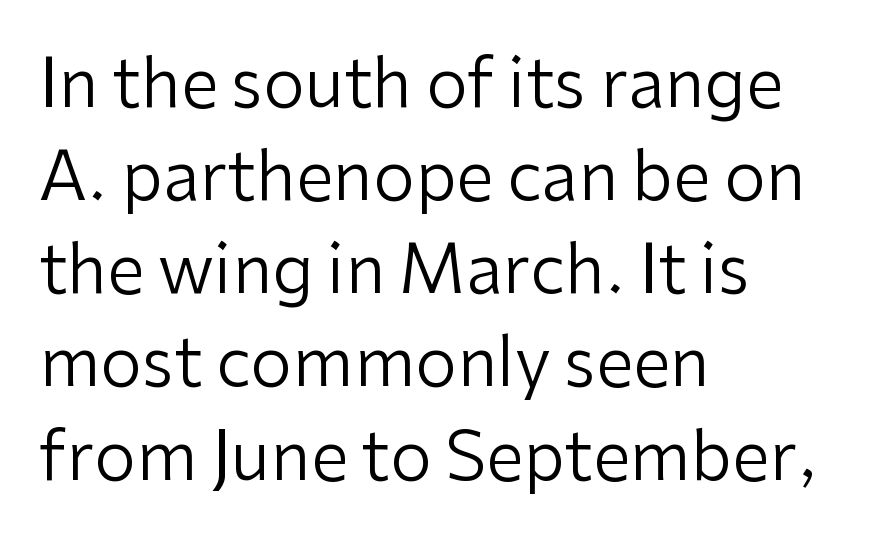
The image shows 67 px regular-weight sans-serif type, upright; set left-aligned, normal line spacing (1.39x), normal letter spacing, not underlined; low stroke contrast and a medium x-height.
